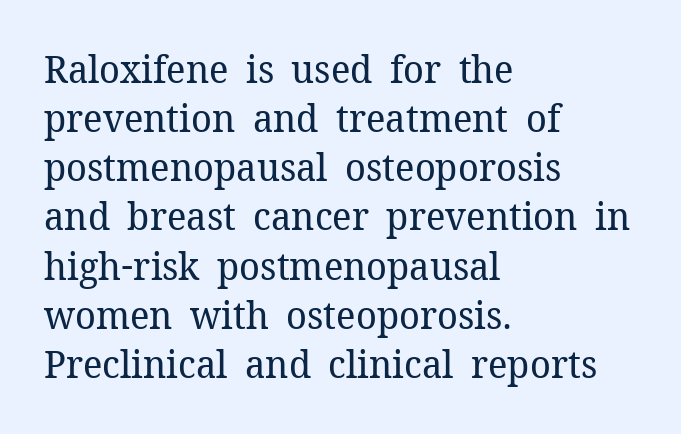
Each letter keeps its own natural width here, so spacing adapts to shape. The text was rendered using a seriffed face with decorative stroke endings. Italic: no, the glyphs are upright roman. This is not heavy type; no bold has been used.
